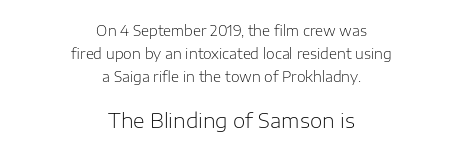
The image shows 20 px text type, upright; set centered, normal line spacing (1.66x), normal letter spacing, not underlined; the second (bottom) block is 1.43x larger.
